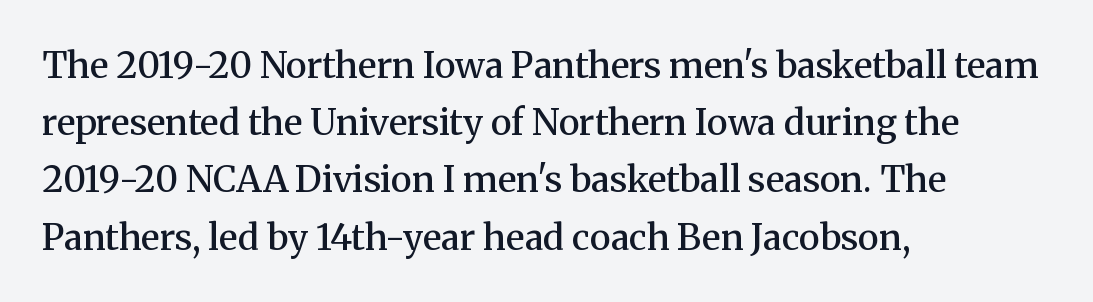
The vertical gap from one line to the next is medium. In terms of posture, this sample is upright. The setting favours the left margin, as ordinary paragraphs usually do. Standard letterfit; no display-style spreading of the glyphs.
